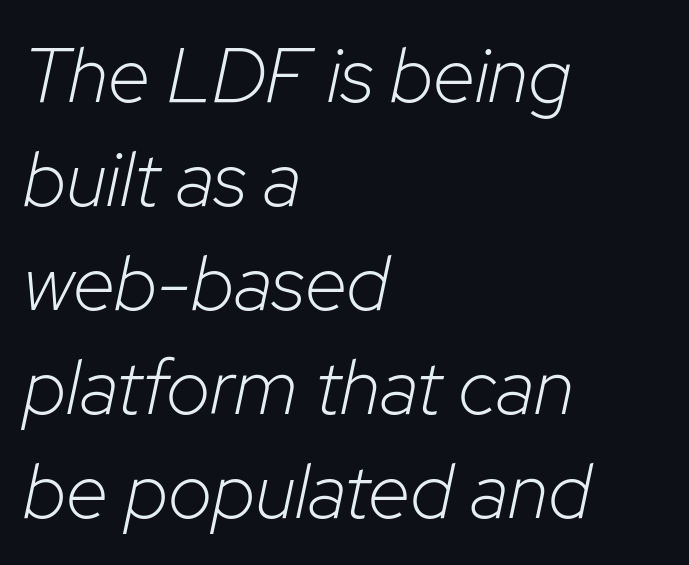
The lines sit at an ordinary, default distance from one another. Summary of weight: not heavy and not bold. This sample has the flowing, uneven cadence of proportional lettering. Italic: yes, the glyphs are oblique. Notice how the passage keeps a crisp vertical edge on the left only. The type is set solid horizontally, with unmodified tracking.
